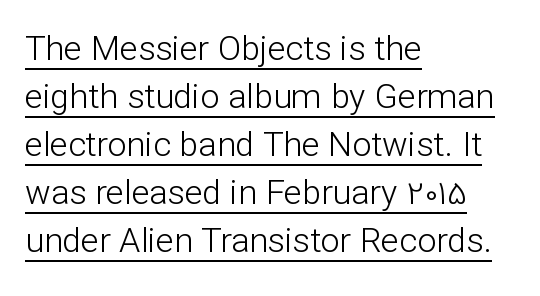
The image shows 34 px light sans-serif type, upright; set left-aligned, normal line spacing (1.41x), normal letter spacing, underlined; low stroke contrast and a medium x-height.
